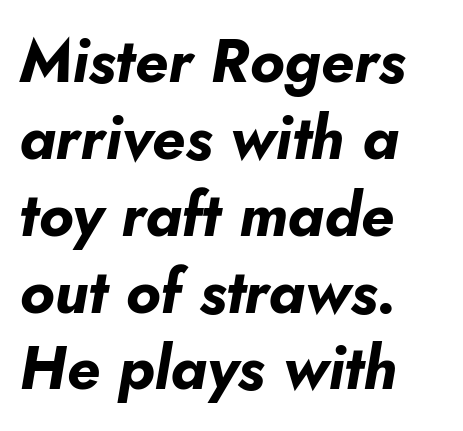
Q: Is the text bold? A: Yes.
Q: Is the text italic (slanted)? A: Yes, it leans right by about 10 degrees.
Q: Is the text underlined? A: No.
Q: How is the paragraph aligned? A: Left-aligned.
Q: Is the spacing between letters normal or unusually wide? A: Normal.
Q: Is the spacing between lines tight, normal or loose? A: Normal.
Q: Width (condensed, normal, or wide)? A: Normal.
Q: Stroke contrast? A: Low.
Q: x-height? A: Small.
Q: Monospaced? A: No.
